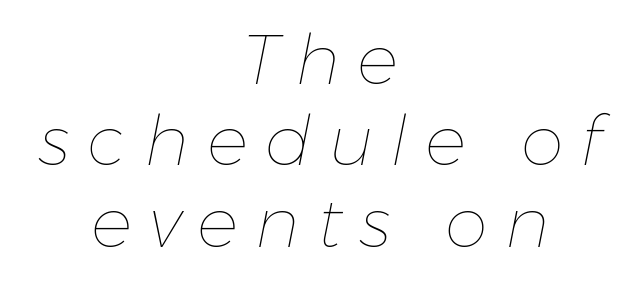
{"italic": "yes", "lean": "right", "slant_degrees": 11, "bold": "no", "weight": "thin", "width": "normal", "stroke_contrast": "low", "x_height": "medium", "monospaced": "no", "underline": "no", "align": "center", "line_spacing_ratio": 1.18, "letter_spacing": "wide", "letter_spacing_em": 0.25, "glyph_px": 69}
